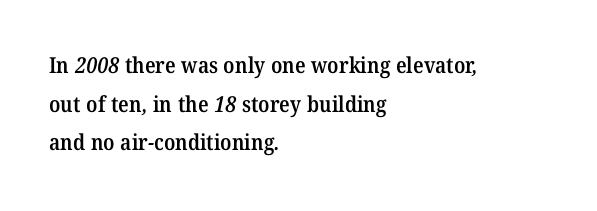
The image shows 22 px text type; set left-aligned, line spacing 1.76x, normal letter spacing, not underlined.
